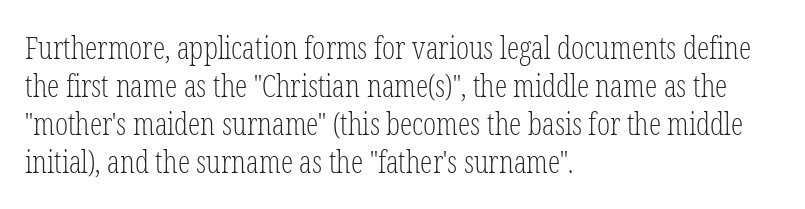
Q: Is the text bold? A: No.
Q: Is the text italic (slanted)? A: No, it is upright.
Q: Is the typeface a serif or a sans-serif typeface? A: Serif.
Q: Is the text underlined? A: No.
Q: How is the paragraph aligned? A: Left-aligned.
Q: Is the spacing between letters normal or unusually wide? A: Normal.
Q: Width (condensed, normal, or wide)? A: Condensed.
Q: Stroke contrast? A: Low.
Q: x-height? A: Medium.
Q: Monospaced? A: No.
